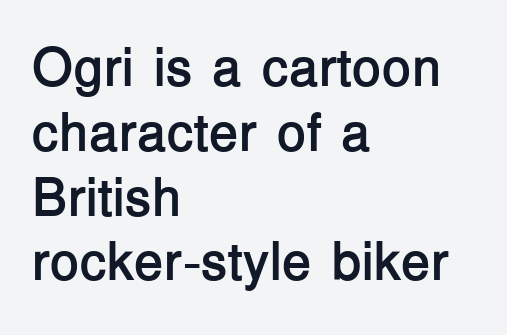
The image shows 54 px semibold sans-serif type, upright; set left-aligned, line spacing 1.2x, normal letter spacing, not underlined; low stroke contrast and a medium x-height.
